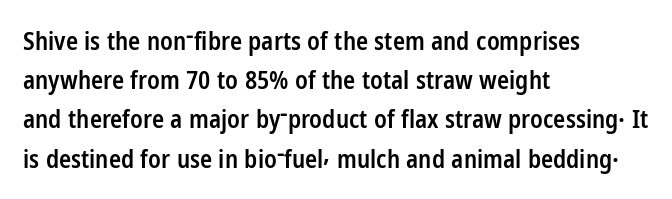
A bare baseline throughout the passage. The sample has been set in demibold, a notch under bold. The paragraph shown leans on its left margin. When letters stand straight like this, we call the style roman or upright. The space between consecutive lines is moderate.
